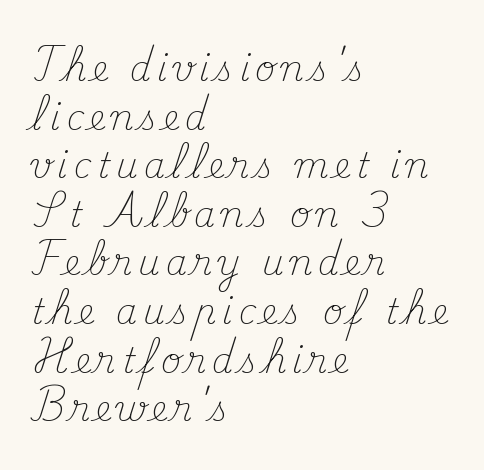
Q: Is the text bold? A: No.
Q: Is the text italic (slanted)? A: Yes.
Q: Is the typeface a serif or a sans-serif typeface? A: Serif.
Q: Is the text underlined? A: No.
Q: How is the paragraph aligned? A: Left-aligned.
Q: Is the spacing between lines tight, normal or loose? A: Normal.
Q: Width (condensed, normal, or wide)? A: Normal.
Q: Stroke contrast? A: Medium.
Q: x-height? A: Small.
Q: Monospaced? A: No.
